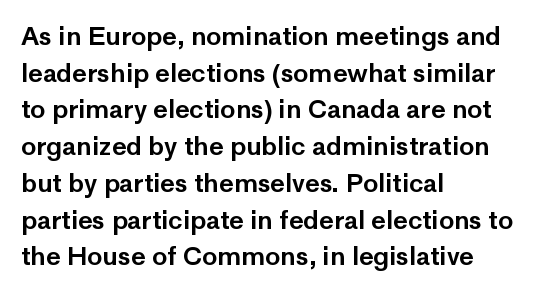
The letters stand straight up with perfectly vertical stems. The tracking reads as untouched default to a designer's eye. Vertical spacing — default. All the whitespace from short lines collects on the right. Bare-footed words on every line.
